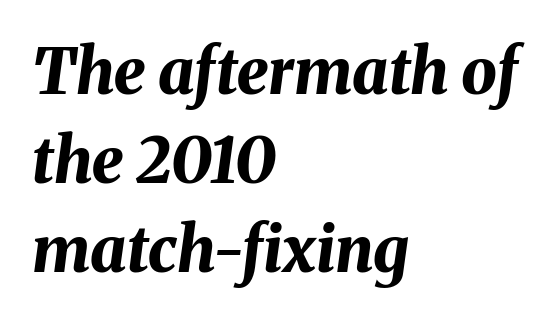
Q: Is the text bold? A: Yes.
Q: Is the text italic (slanted)? A: Yes, it leans right by about 8 degrees.
Q: Is the text underlined? A: No.
Q: How is the paragraph aligned? A: Left-aligned.
Q: Is the spacing between letters normal or unusually wide? A: Normal.
Q: Is the spacing between lines tight, normal or loose? A: Normal.
Q: Width (condensed, normal, or wide)? A: Normal.
Q: Stroke contrast? A: Medium.
Q: x-height? A: Medium.
Q: Monospaced? A: No.
